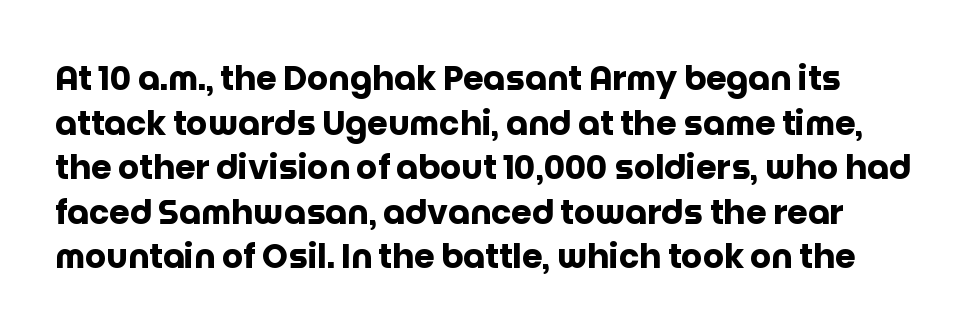
The image shows 33 px heavy sans-serif type, upright; set normal line spacing (1.35x), normal letter spacing, not underlined; low stroke contrast and a large x-height.
